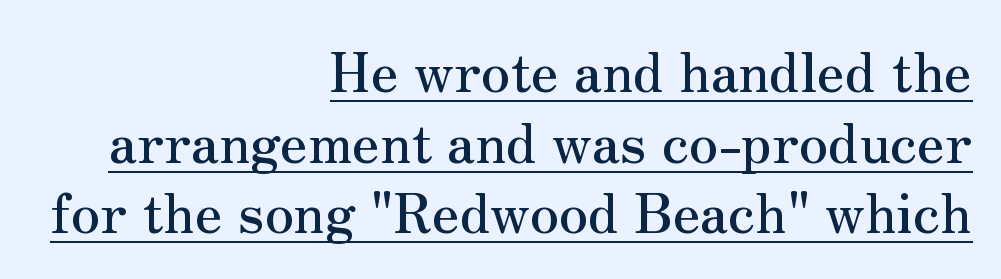
Q: Is the text italic (slanted)? A: No, it is upright.
Q: Is the typeface a serif or a sans-serif typeface? A: Serif.
Q: Is the text underlined? A: Yes.
Q: How is the paragraph aligned? A: Right-aligned.
Q: Is the spacing between letters normal or unusually wide? A: Normal.
Q: Is the spacing between lines tight, normal or loose? A: Normal.
Q: Width (condensed, normal, or wide)? A: Normal.
Q: Stroke contrast? A: Medium.
Q: x-height? A: Small.
Q: Monospaced? A: No.
